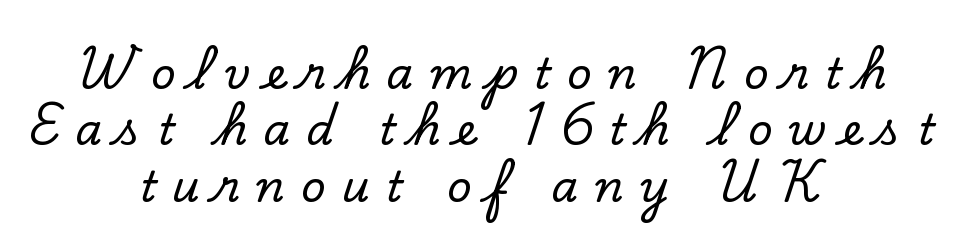
The image shows 43 px serif type; set centered, normal line spacing (1.31x), unusually wide letter spacing (+0.37 em), not underlined; low stroke contrast and a small x-height.
